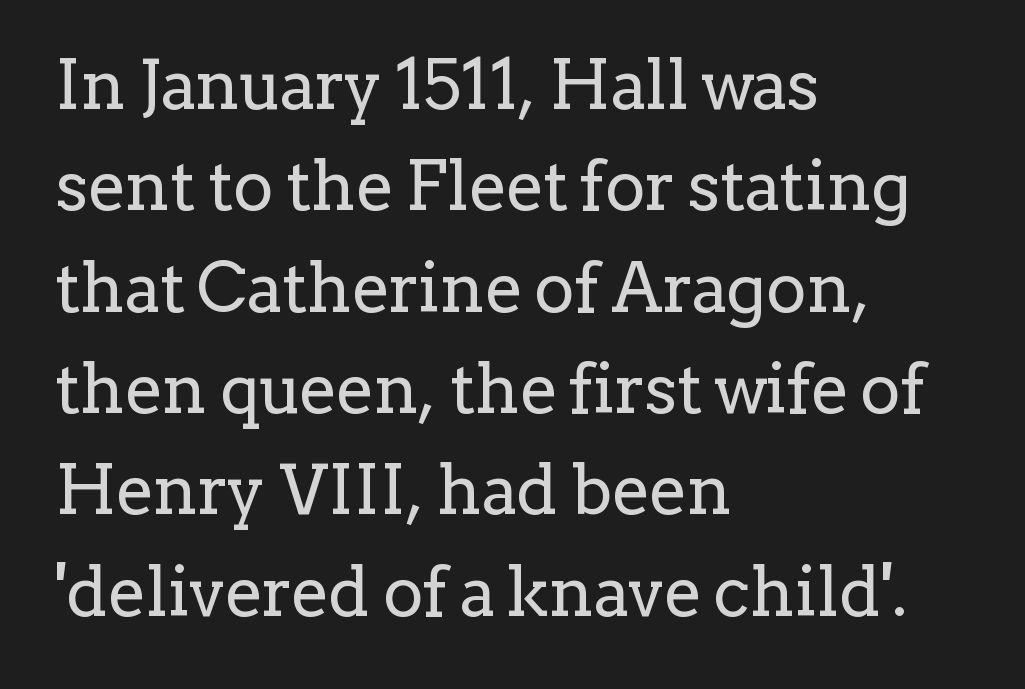
The image shows 68 px regular-weight serif type, upright; set left-aligned, normal line spacing (1.49x), normal letter spacing, not underlined; low stroke contrast and a medium x-height.
